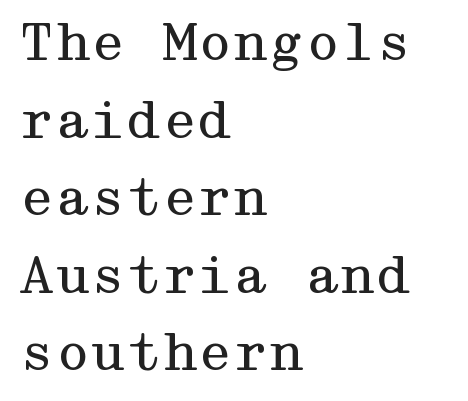
The image shows 51 px regular-weight, wide serif type, upright; set left-aligned, normal line spacing (1.52x), normal letter spacing, not underlined; medium stroke contrast and a medium x-height.
